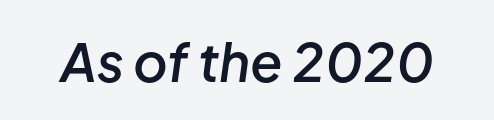
The image shows 53 px semibold type, italic (leaning right); set normal letter spacing, not underlined; low stroke contrast and a medium x-height.
